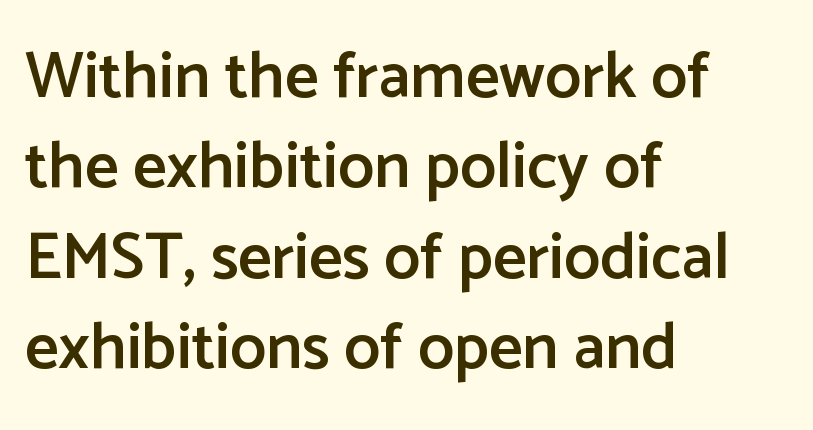
A clean baseline with only descenders dipping below it. Students, observe: this is what conventionally led text looks like. Stems and bowls a touch heavier than normal — semibold. Think of a printed novel: that variable character pitch is what you see here. This is roman type, the default non-slanted kind. One-word summary of the alignment: left.
